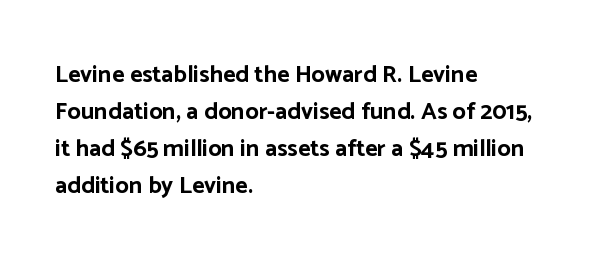
The image shows 24 px bold type, upright; set left-aligned, normal line spacing (1.54x), normal letter spacing, not underlined.
